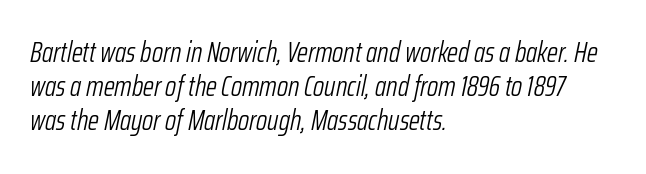
{"italic": "yes", "lean": "right", "slant_degrees": 12, "bold": "no", "weight": "light", "width": "condensed", "stroke_contrast": "low", "x_height": "medium", "monospaced": "no", "underline": "no", "align": "left", "line_spacing_ratio": 1.22, "letter_spacing": "normal", "letter_spacing_em": 0.0, "glyph_px": 28}
